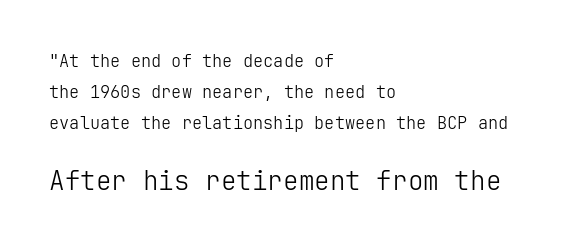
{"italic": "no", "bold": "no", "underline": "no", "align": "left", "line_spacing_ratio": 1.82, "letter_spacing": "normal", "letter_spacing_em": 0.0, "larger_block": "second", "size_ratio": 1.53, "glyph_px": 26}
